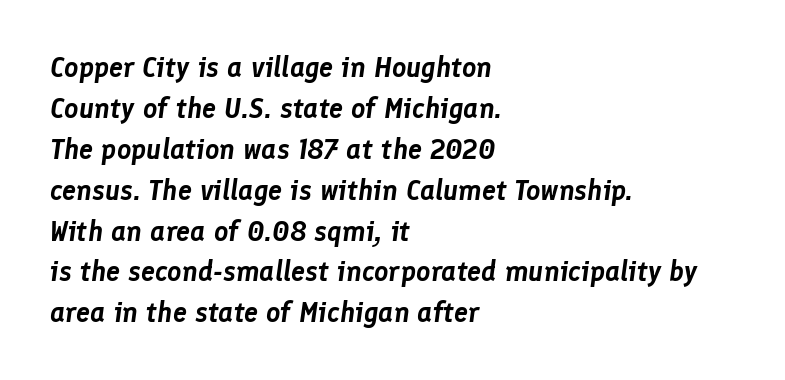
Q: Is the text italic (slanted)? A: Yes, it leans right by about 8 degrees.
Q: Is the text underlined? A: No.
Q: How is the paragraph aligned? A: Left-aligned.
Q: Is the spacing between letters normal or unusually wide? A: Normal.
Q: Is the spacing between lines tight, normal or loose? A: Normal.
Q: Width (condensed, normal, or wide)? A: Normal.
Q: Stroke contrast? A: Low.
Q: x-height? A: Medium.
Q: Monospaced? A: No.
